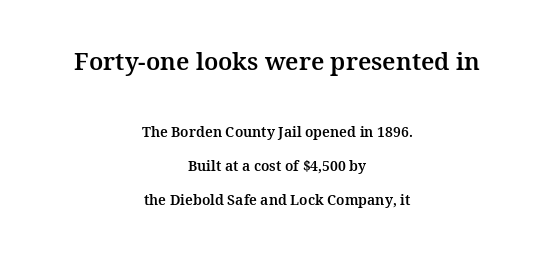
{"italic": "no", "underline": "no", "align": "center", "line_spacing": "loose", "line_spacing_ratio": 2.43, "letter_spacing": "normal", "letter_spacing_em": 0.0, "larger_block": "first", "size_ratio": 1.71, "glyph_px": 24}
